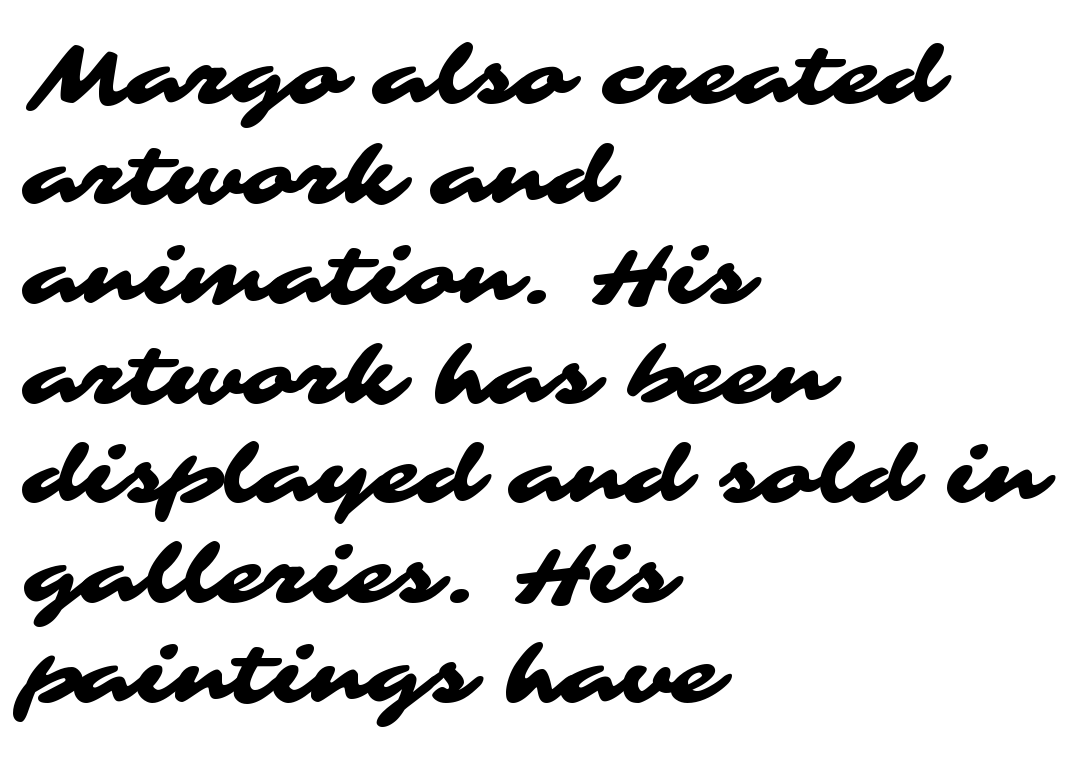
{"serif": "no", "width": "wide", "stroke_contrast": "medium", "x_height": "medium", "monospaced": "no", "underline": "no", "align": "left", "line_spacing": "normal", "line_spacing_ratio": 1.28, "letter_spacing": "normal", "letter_spacing_em": 0.0, "glyph_px": 78}
